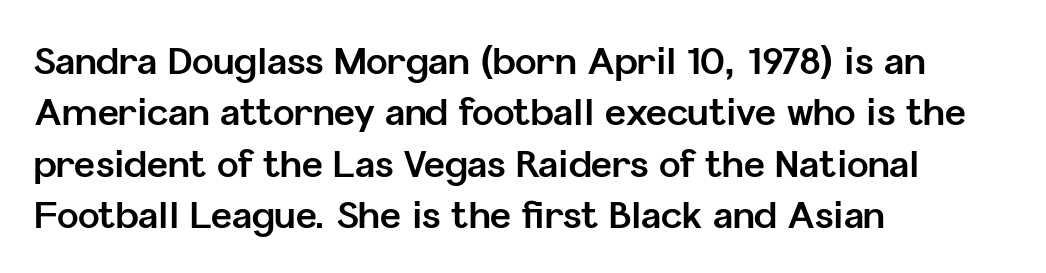
Q: Is the text bold? A: Yes.
Q: Is the text italic (slanted)? A: No, it is upright.
Q: Is the typeface a serif or a sans-serif typeface? A: Sans-serif.
Q: Is the text underlined? A: No.
Q: How is the paragraph aligned? A: Left-aligned.
Q: Is the spacing between letters normal or unusually wide? A: Normal.
Q: Is the spacing between lines tight, normal or loose? A: Normal.
Q: Width (condensed, normal, or wide)? A: Normal.
Q: Stroke contrast? A: Low.
Q: x-height? A: Medium.
Q: Monospaced? A: No.
